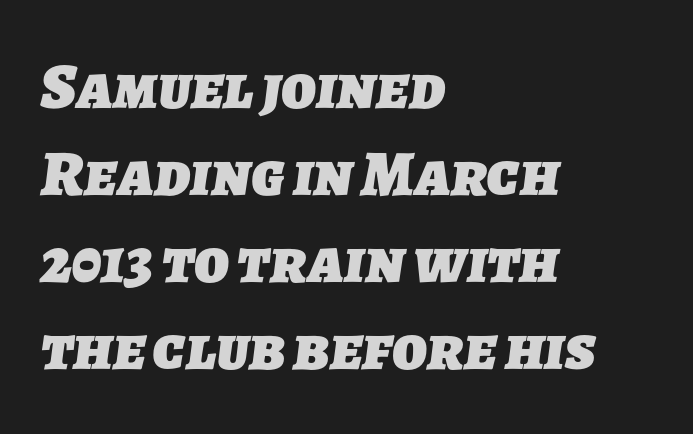
Q: Is the text bold? A: Yes.
Q: Is the typeface a serif or a sans-serif typeface? A: Sans-serif.
Q: Is the text underlined? A: No.
Q: How is the paragraph aligned? A: Left-aligned.
Q: Is the spacing between letters normal or unusually wide? A: Normal.
Q: Is the spacing between lines tight, normal or loose? A: Normal.
Q: Width (condensed, normal, or wide)? A: Normal.
Q: Stroke contrast? A: Low.
Q: x-height? A: Medium.
Q: Monospaced? A: No.
